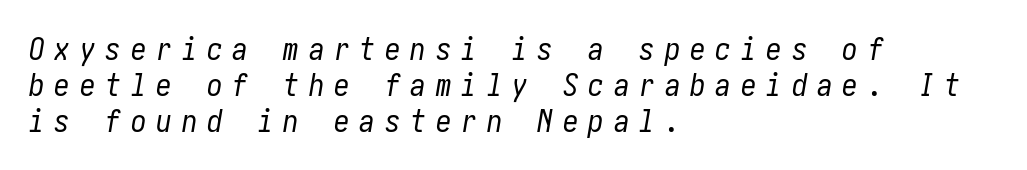
Q: Is the text bold? A: No.
Q: Is the text italic (slanted)? A: Yes, it leans right by about 10 degrees.
Q: Is the text underlined? A: No.
Q: How is the paragraph aligned? A: Left-aligned.
Q: Is the spacing between letters normal or unusually wide? A: Unusually wide.
Q: Width (condensed, normal, or wide)? A: Condensed.
Q: Stroke contrast? A: Low.
Q: x-height? A: Medium.
